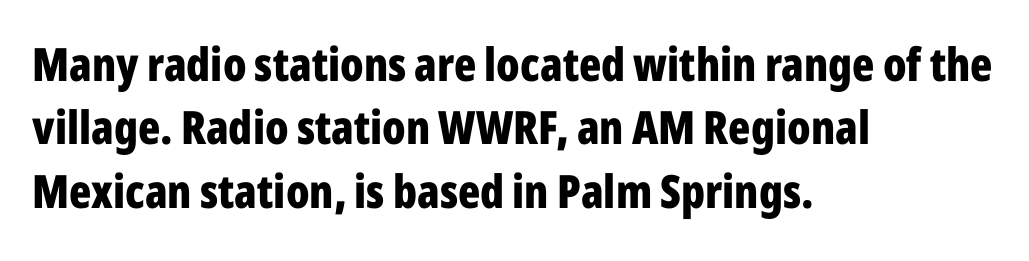
The image shows 46 px bold, condensed sans-serif type, upright; set left-aligned, normal line spacing (1.38x), normal letter spacing, not underlined; low stroke contrast and a medium x-height.
